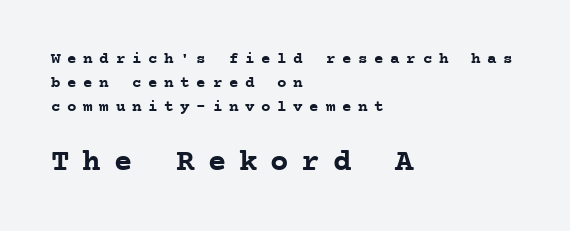
Note: smaller setting up top, larger setting below. Examine the stroke ends and you'll spot serifs. The space between consecutive lines is moderate. A typesetter would mark this as roman, not italic. Descenders hang freely into open space.
